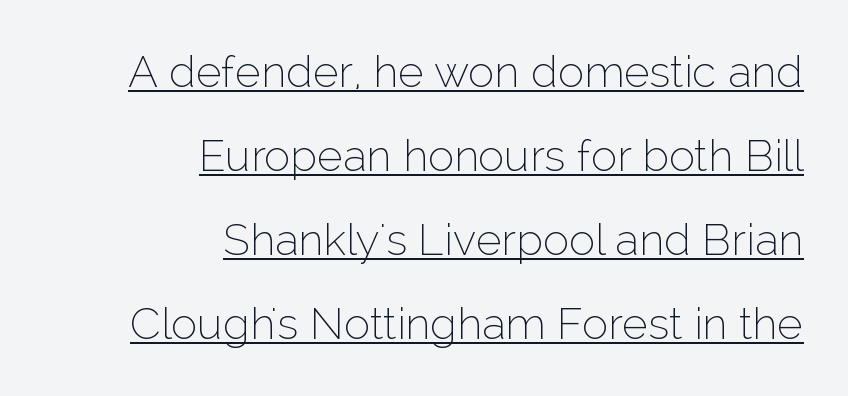
The image shows 44 px thin sans-serif type, upright; set right-aligned, loose line spacing (1.91x), normal letter spacing, underlined; low stroke contrast and a medium x-height.
